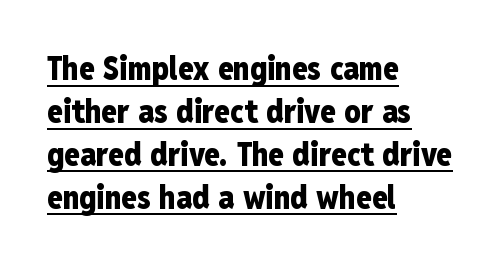
{"serif": "no", "italic": "no", "bold": "yes", "weight": "heavy", "width": "condensed", "stroke_contrast": "low", "x_height": "medium", "monospaced": "no", "underline": "yes", "align": "left", "line_spacing": "normal", "line_spacing_ratio": 1.34, "letter_spacing": "normal", "letter_spacing_em": 0.0, "glyph_px": 32}
